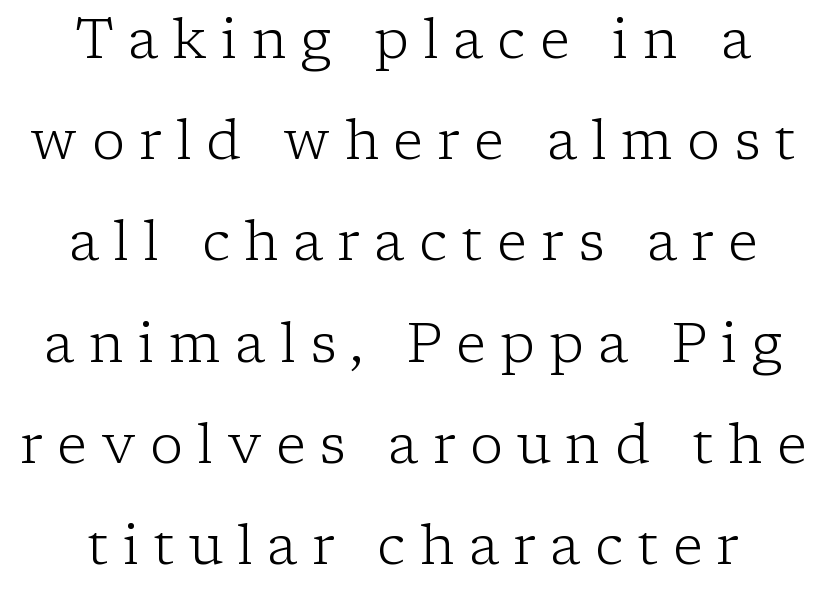
The letters stand upright; this is a roman face. This rendering widens character spacing well past its baseline value. Plain, unruled lines of type. The typeface chosen for these lines features serifs. Is this a fixed-width face? No — the glyphs have proportional, varying widths. The font sits on the lighter half of the weight spectrum, regular included.
